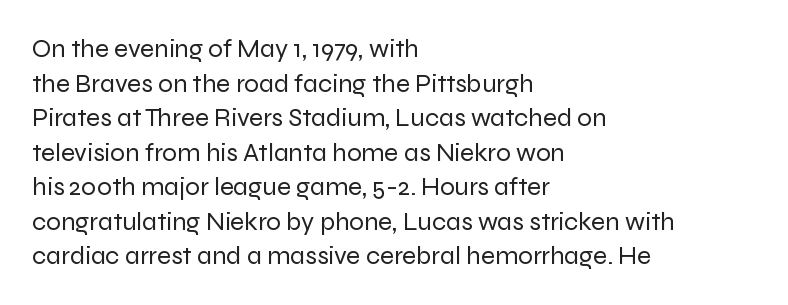
Q: Is the text bold? A: No.
Q: Is the text italic (slanted)? A: No, it is upright.
Q: Is the text underlined? A: No.
Q: How is the paragraph aligned? A: Left-aligned.
Q: Is the spacing between letters normal or unusually wide? A: Normal.
Q: Is the spacing between lines tight, normal or loose? A: Normal.
